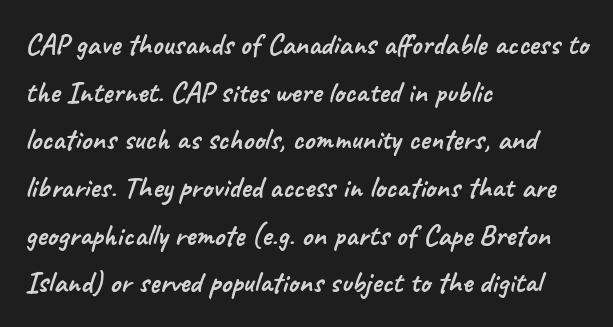
Q: Is the typeface a serif or a sans-serif typeface? A: Sans-serif.
Q: Is the text underlined? A: No.
Q: How is the paragraph aligned? A: Left-aligned.
Q: Is the spacing between letters normal or unusually wide? A: Normal.
Q: Is the spacing between lines tight, normal or loose? A: Normal.
Q: Width (condensed, normal, or wide)? A: Normal.
Q: Stroke contrast? A: Low.
Q: x-height? A: Small.
Q: Monospaced? A: No.
